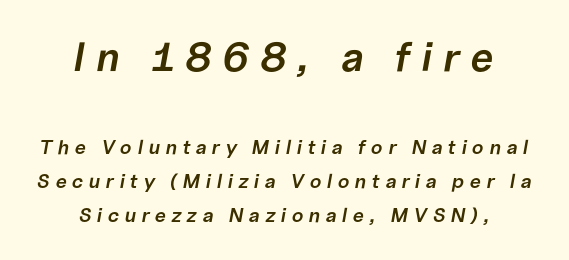
Check the space under the baseline: it is left empty. An italicized treatment has been applied to the whole sample. The whitespace from short lines is split evenly between both sides. The block sitting higher on the canvas is the one with enlarged characters.
